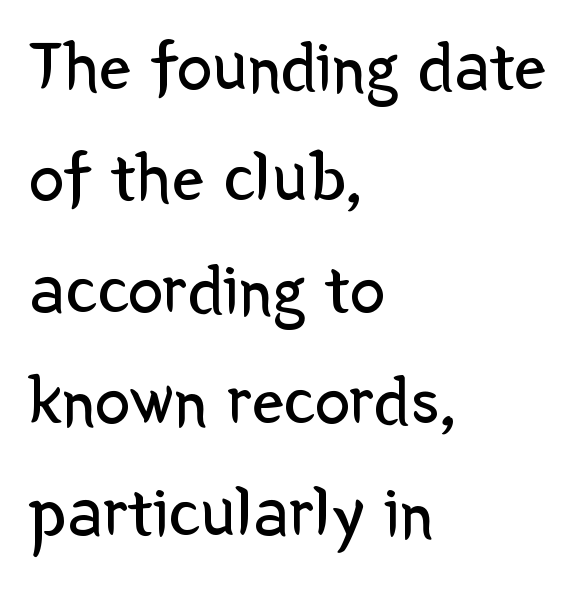
The image shows 71 px regular-weight sans-serif type, upright; set left-aligned, normal line spacing (1.57x), normal letter spacing, not underlined; low stroke contrast and a medium x-height.
